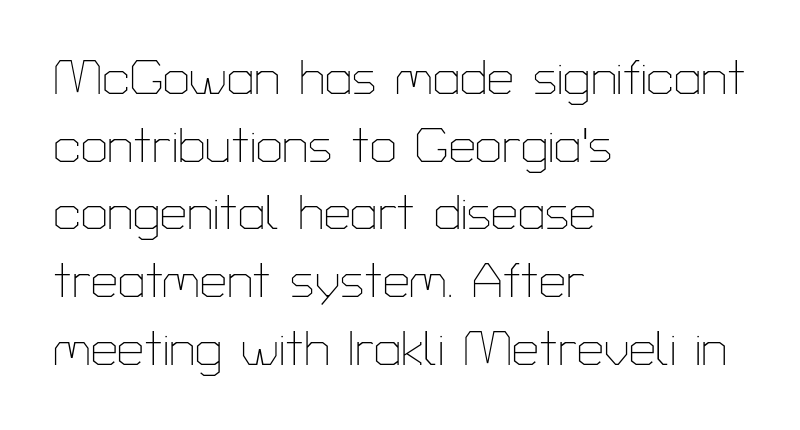
Q: Is the text bold? A: No.
Q: Is the text italic (slanted)? A: No, it is upright.
Q: Is the typeface a serif or a sans-serif typeface? A: Sans-serif.
Q: Is the text underlined? A: No.
Q: How is the paragraph aligned? A: Left-aligned.
Q: Is the spacing between letters normal or unusually wide? A: Normal.
Q: Is the spacing between lines tight, normal or loose? A: Normal.
Q: Width (condensed, normal, or wide)? A: Normal.
Q: Stroke contrast? A: Low.
Q: x-height? A: Medium.
Q: Monospaced? A: No.
